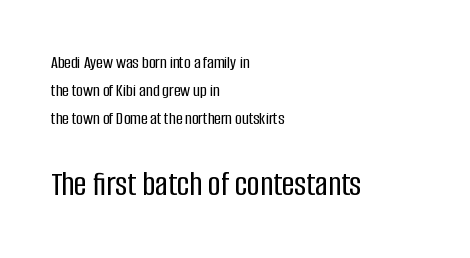
Q: Is the text italic (slanted)? A: No, it is upright.
Q: Is the typeface a serif or a sans-serif typeface? A: Sans-serif.
Q: Is the text underlined? A: No.
Q: How is the paragraph aligned? A: Left-aligned.
Q: Is the spacing between letters normal or unusually wide? A: Normal.
Q: Is the spacing between lines tight, normal or loose? A: Normal.
Q: Which block of text is set in a larger size, the first (top) or the second (bottom)? A: The second (bottom) one.
Q: Width (condensed, normal, or wide)? A: Condensed.
Q: Stroke contrast? A: Low.
Q: x-height? A: Large.
Q: Monospaced? A: No.
